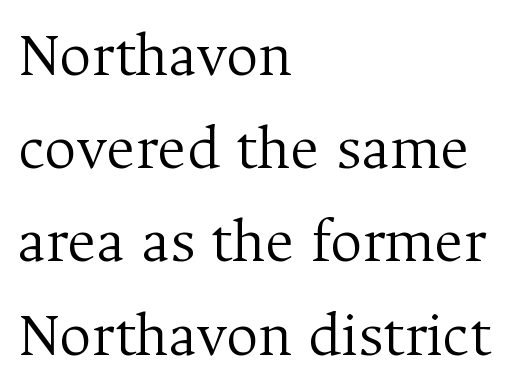
Q: Is the text bold? A: No.
Q: Is the text italic (slanted)? A: No, it is upright.
Q: Is the typeface a serif or a sans-serif typeface? A: Serif.
Q: Is the text underlined? A: No.
Q: How is the paragraph aligned? A: Left-aligned.
Q: Is the spacing between letters normal or unusually wide? A: Normal.
Q: Is the spacing between lines tight, normal or loose? A: Normal.
Q: Width (condensed, normal, or wide)? A: Normal.
Q: Stroke contrast? A: Medium.
Q: x-height? A: Medium.
Q: Monospaced? A: No.
